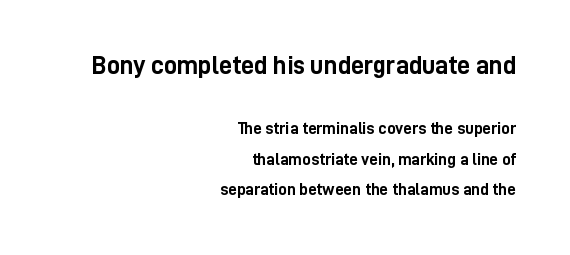
Italic: no, the glyphs are upright roman. Which of the two is more prominent by size? The first, at the top. Caption: standard tracking, unaltered. The passage is arranged like a letterhead date or caption credit — flush right. The specimen omits any rule beneath the text block's lines.
